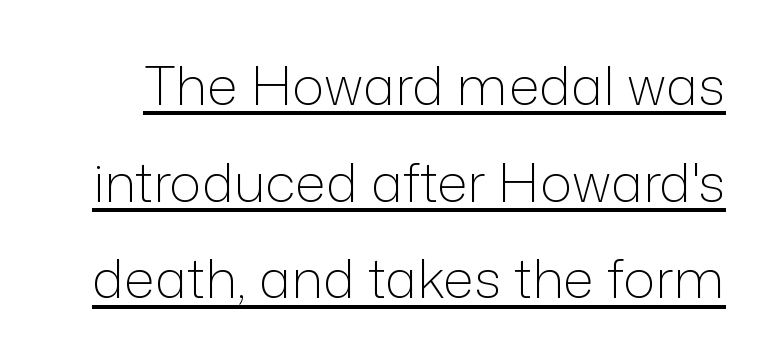
Q: Is the text bold? A: No.
Q: Is the text italic (slanted)? A: No, it is upright.
Q: Is the typeface a serif or a sans-serif typeface? A: Sans-serif.
Q: Is the text underlined? A: Yes.
Q: Is the spacing between letters normal or unusually wide? A: Normal.
Q: Width (condensed, normal, or wide)? A: Normal.
Q: Stroke contrast? A: Low.
Q: x-height? A: Medium.
Q: Monospaced? A: No.
